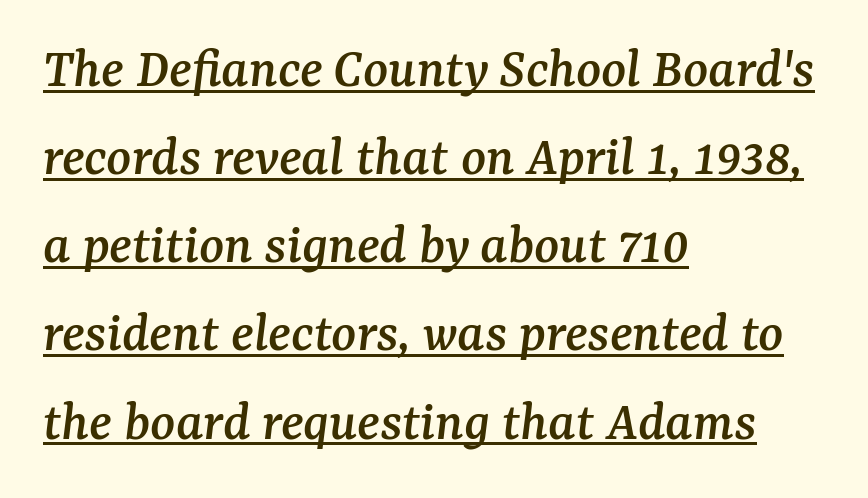
The image shows 58 px serif type, italic (leaning right); set left-aligned, normal line spacing (1.52x), normal letter spacing, underlined; medium stroke contrast and a medium x-height.
